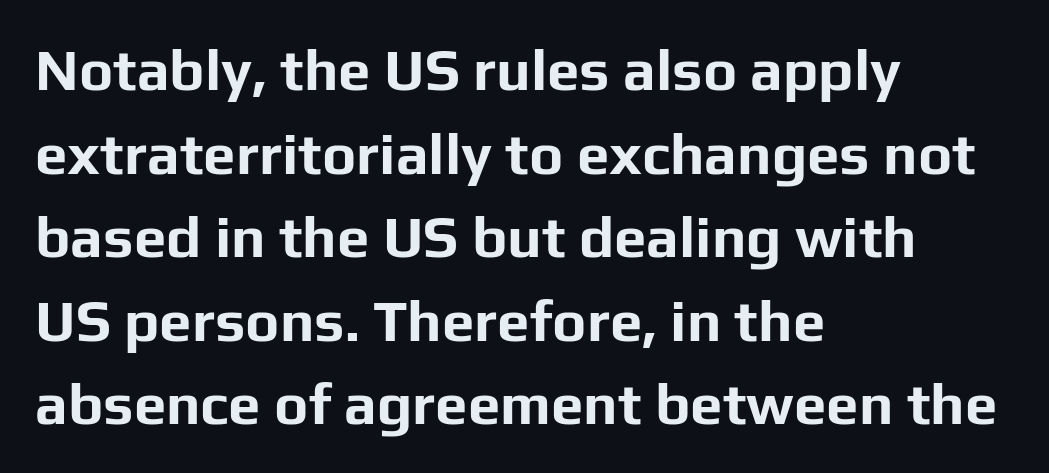
The image shows 58 px bold sans-serif type, upright; set left-aligned, normal line spacing (1.44x), normal letter spacing, not underlined; low stroke contrast and a medium x-height.
